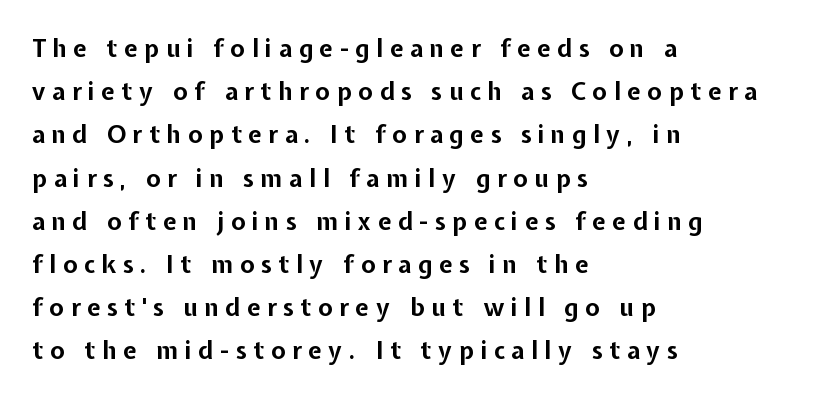
{"italic": "no", "bold": "yes", "underline": "no", "align": "left", "line_spacing_ratio": 1.8, "letter_spacing": "wide", "letter_spacing_em": 0.28, "glyph_px": 24}
